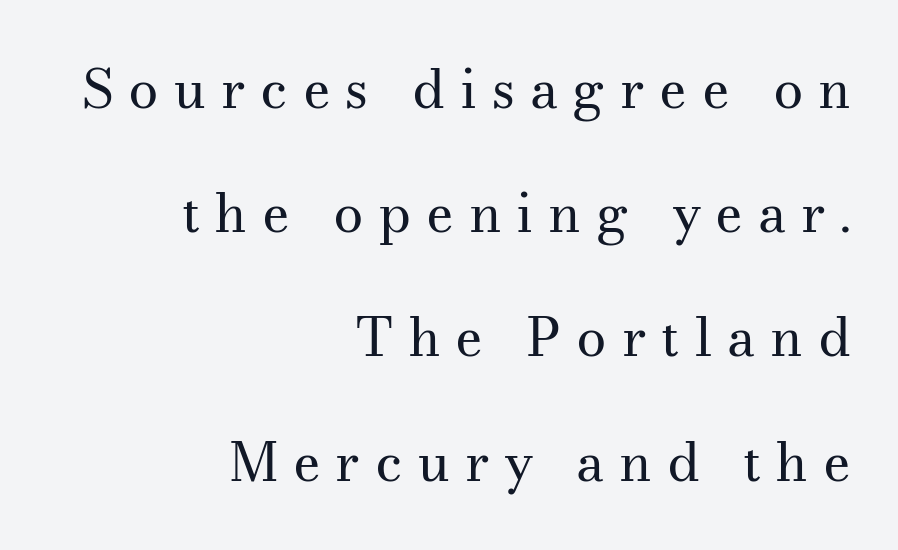
The image shows 54 px regular-weight serif type, upright; set right-aligned, loose line spacing (2.3x), unusually wide letter spacing (+0.27 em), not underlined; medium stroke contrast and a small x-height.
